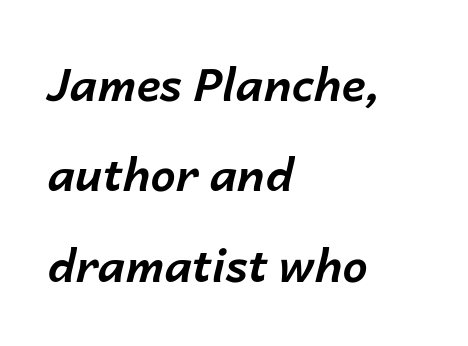
The lines are spread far apart with generous leading. Standard letterfit; no display-style spreading of the glyphs. The specimen reads as italic at a glance. How heavy is the stroke? Heavy — this is a bold. Reading down the block, your eye returns to a fixed left position each line. Each row of text sits above clean, open space.
